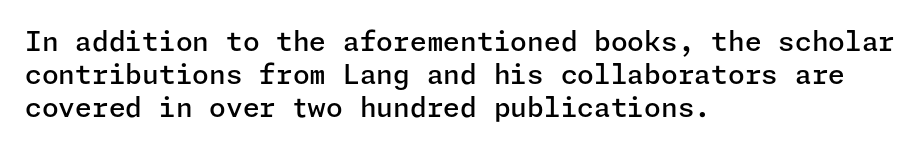
{"italic": "no", "bold": "semi", "underline": "no", "align": "left", "line_spacing_ratio": 1.23, "letter_spacing": "normal", "letter_spacing_em": 0.0, "glyph_px": 27}
